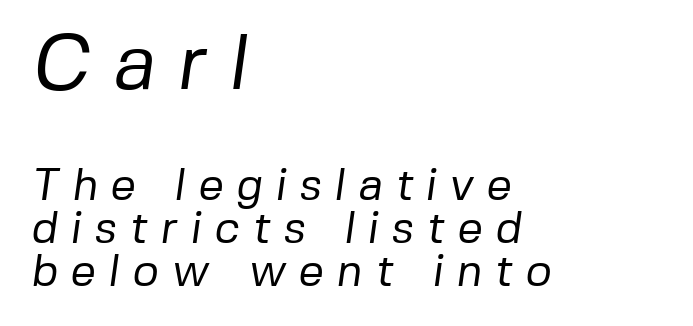
{"serif": "no", "bold": "no", "weight": "regular", "width": "normal", "stroke_contrast": "low", "x_height": "medium", "monospaced": "no", "underline": "no", "align": "left", "line_spacing": "tight", "line_spacing_ratio": 0.95, "letter_spacing": "wide", "letter_spacing_em": 0.28, "larger_block": "first", "size_ratio": 1.73, "glyph_px": 78}
